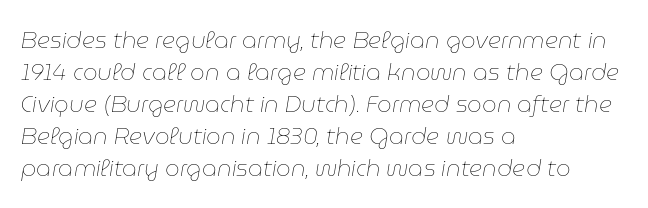
The line texture is even and compact thanks to regular tracking. This sample uses an oblique cut, with every glyph tilted off the vertical. Every row of glyphs begins at an identical x-position on the left. The space beneath each line is pristine and unruled. Rows of type keep a routine distance in the vertical direction.
